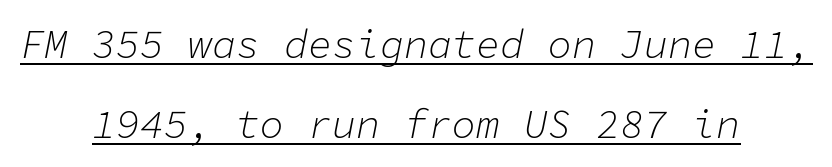
Think of a typewriter: that constant character pitch is what you see here. An italicized treatment has been applied to the whole sample. Honestly, the letter spacing is just normal — you wouldn't notice it. Bold? No — there's no thickening of the strokes.
